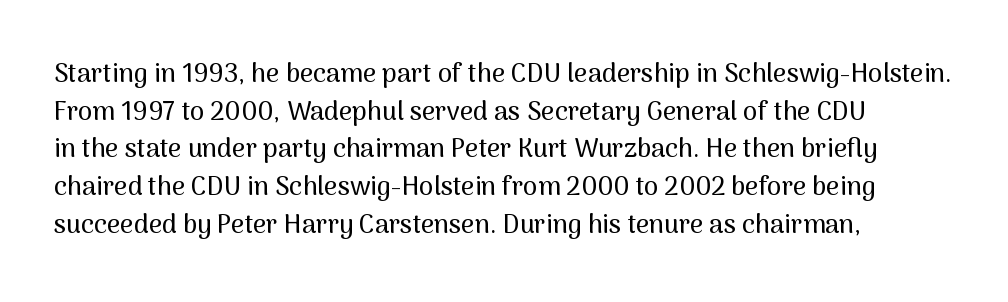
{"italic": "no", "underline": "no", "align": "left", "line_spacing": "normal", "line_spacing_ratio": 1.45, "letter_spacing": "normal", "letter_spacing_em": 0.0, "glyph_px": 26}
